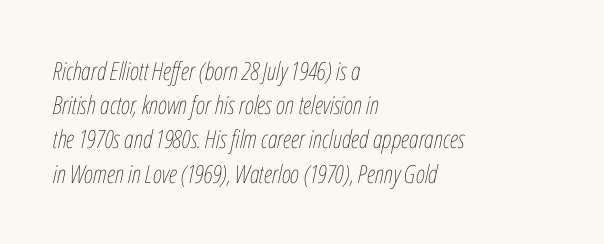
The image shows 25 px text type, italic (leaning right); set left-aligned, normal line spacing (1.37x), normal letter spacing, not underlined.
